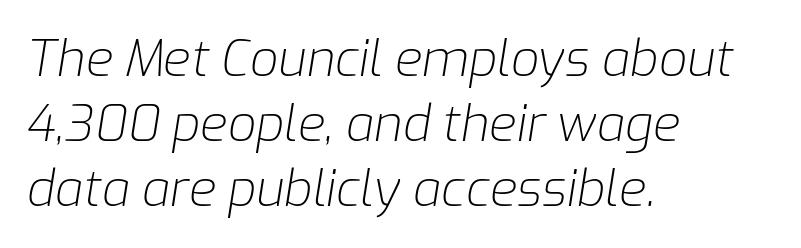
The image shows 50 px light type, italic (leaning right); set left-aligned, normal line spacing (1.3x), normal letter spacing, not underlined; low stroke contrast and a medium x-height.
